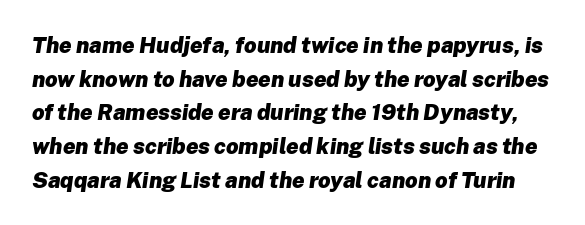
Check the space under the baseline: it is left empty. The typesetting leans heavy: a genuine bold. The rows are spaced the way most documents space them. The face used here has a pronounced slope to its letters. Nothing unusual about the tracking: characters are spaced as the font intends.
